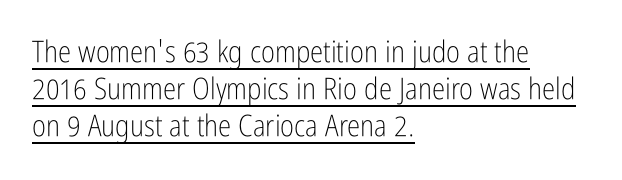
{"serif": "no", "italic": "no", "bold": "no", "weight": "light", "width": "condensed", "stroke_contrast": "low", "x_height": "medium", "monospaced": "no", "underline": "yes", "align": "left", "line_spacing_ratio": 1.23, "letter_spacing": "normal", "letter_spacing_em": 0.0, "glyph_px": 30}
